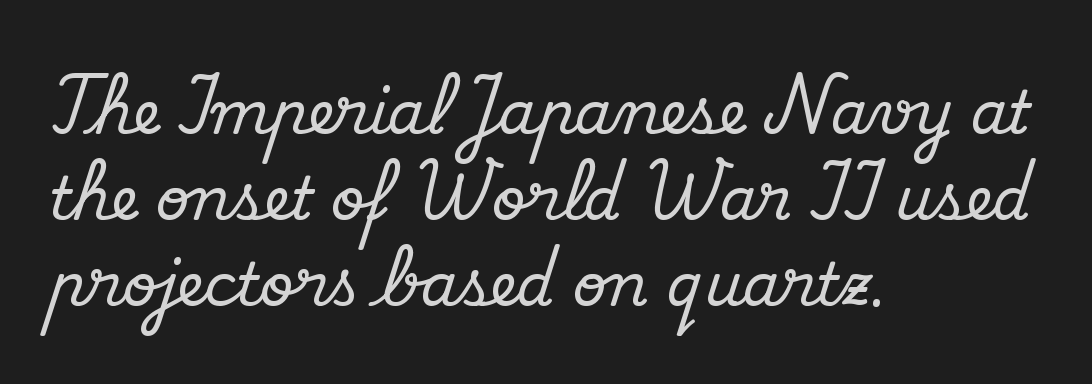
Q: Is the text italic (slanted)? A: Yes.
Q: Is the typeface a serif or a sans-serif typeface? A: Serif.
Q: Is the text underlined? A: No.
Q: How is the paragraph aligned? A: Left-aligned.
Q: Is the spacing between letters normal or unusually wide? A: Normal.
Q: Is the spacing between lines tight, normal or loose? A: Normal.
Q: Width (condensed, normal, or wide)? A: Normal.
Q: Stroke contrast? A: Medium.
Q: x-height? A: Small.
Q: Monospaced? A: No.
